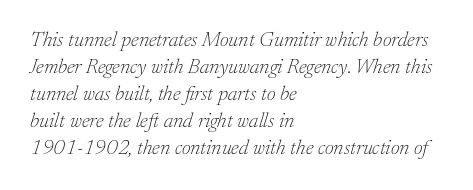
The image shows 21 px text type, italic (leaning right); set left-aligned, normal line spacing (1.28x), normal letter spacing, not underlined.
